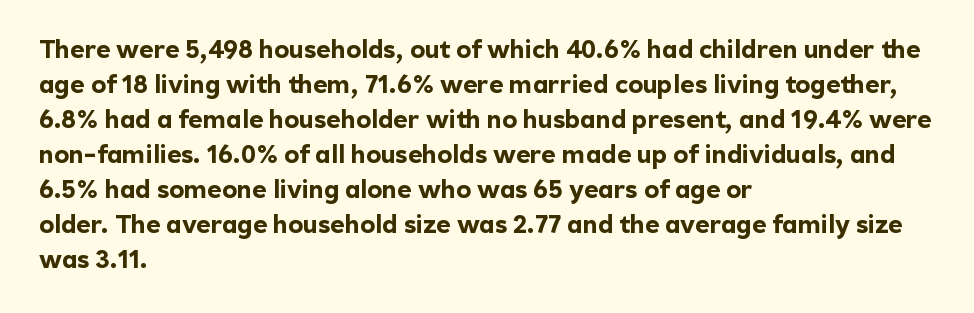
Q: Is the text bold? A: Yes.
Q: Is the text italic (slanted)? A: No, it is upright.
Q: Is the text underlined? A: No.
Q: How is the paragraph aligned? A: Left-aligned.
Q: Is the spacing between letters normal or unusually wide? A: Normal.
Q: Is the spacing between lines tight, normal or loose? A: Normal.
